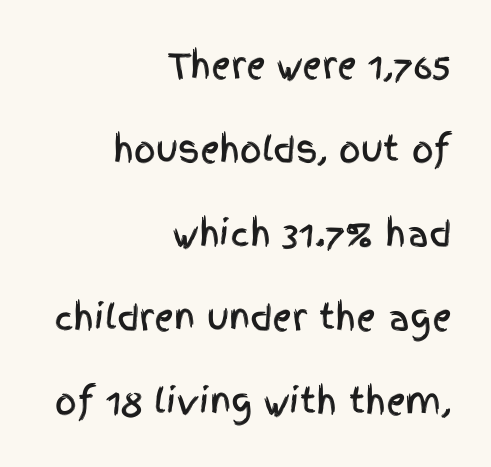
The image shows 34 px condensed sans-serif type, upright; set right-aligned, loose line spacing (2.47x), normal letter spacing, not underlined; a large x-height.
